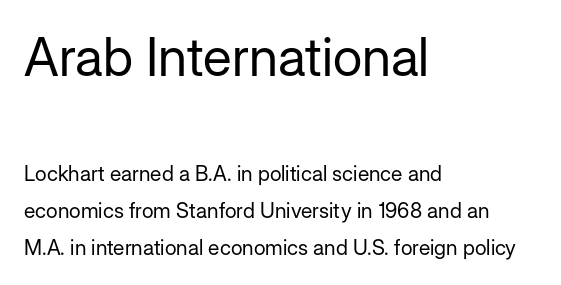
The image shows 53 px regular-weight sans-serif type, upright; set left-aligned, line spacing 1.76x, normal letter spacing, not underlined; the first (top) block is 2.52x larger; low stroke contrast and a medium x-height.
